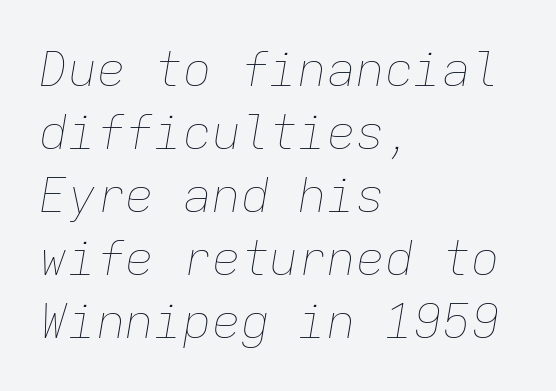
The image shows 48 px thin type, italic (leaning right), monospaced; set left-aligned, normal line spacing (1.31x), normal letter spacing, not underlined; low stroke contrast and a medium x-height.
